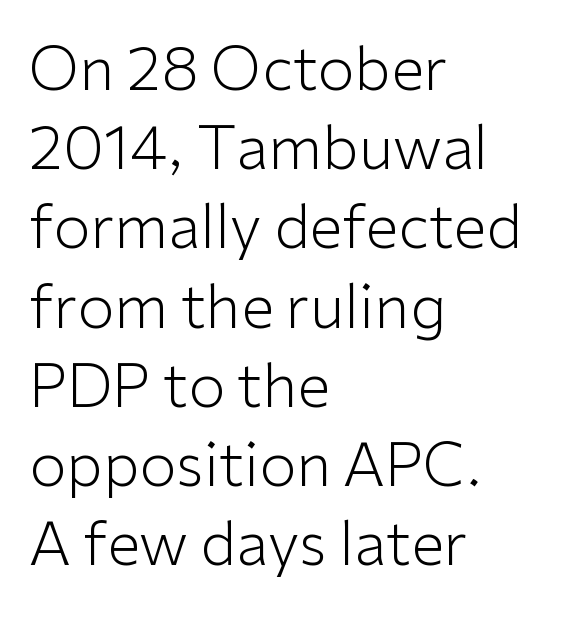
The image shows 60 px light sans-serif type, upright; set left-aligned, normal line spacing (1.32x), normal letter spacing, not underlined; low stroke contrast and a medium x-height.
